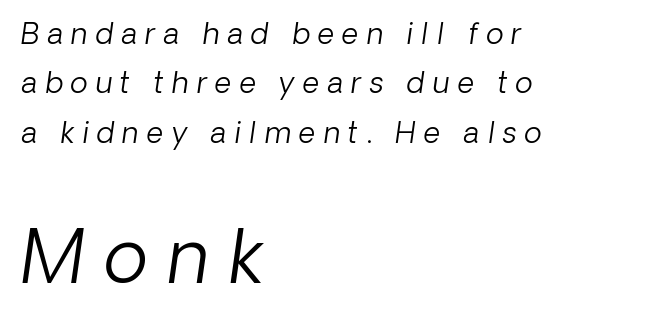
Compared with typical body copy, the letter spacing here is much looser. Honestly, the row spacing looks completely unremarkable. Nobody drew a line under any word here. Compared with a typical body face, this is equally light or lighter still. Which chunk is bigger? The second one — the bottom block dwarfs the top. The face used here is a sans, in the tradition of grotesques and geometrics.
